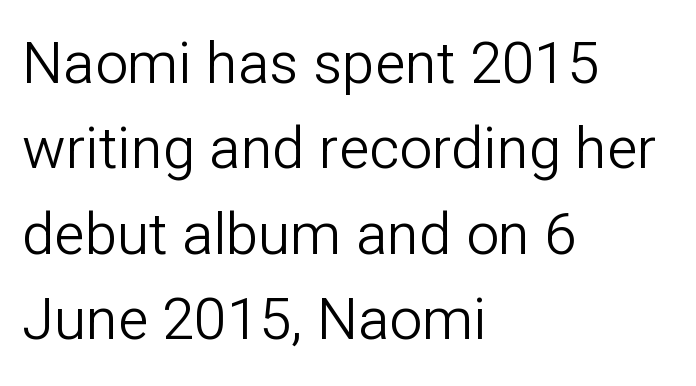
What stands out about the letter spacing? Nothing — it is the standard amount. Character widths vary here, with narrow letters taking less room than wide ones. In terms of letterform style, serifs are entirely absent. The weight tops out at a normal text grade. The ragged edge is on the right, which tells us the setting is flush left.
